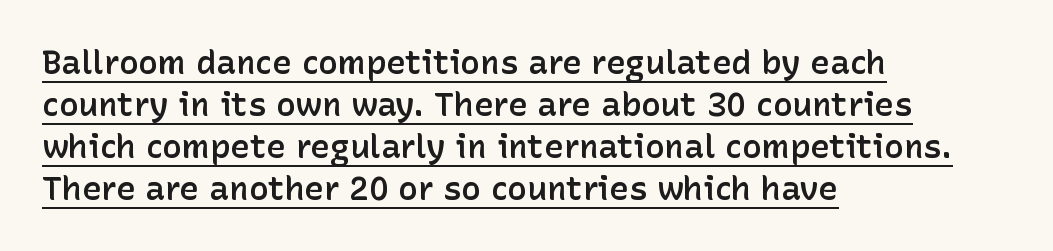
{"serif": "no", "italic": "no", "bold": "semi", "weight": "semibold", "width": "normal", "stroke_contrast": "low", "x_height": "medium", "monospaced": "no", "underline": "yes", "align": "left", "line_spacing": "normal", "line_spacing_ratio": 1.27, "letter_spacing": "normal", "letter_spacing_em": 0.0, "glyph_px": 33}
